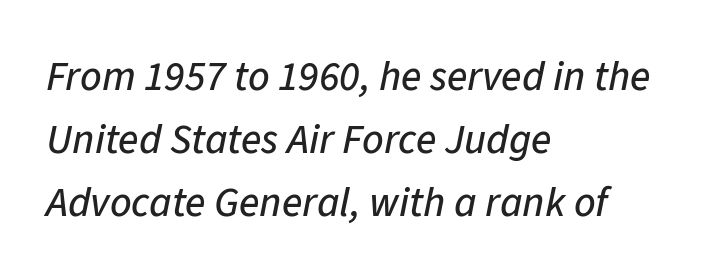
Teacher's note: observe the even left margin — that is flush-left alignment. If you drew a line through each stem, it would be angled. Leading: standard. The gaps between neighbouring characters are ordinary and unremarkable.
